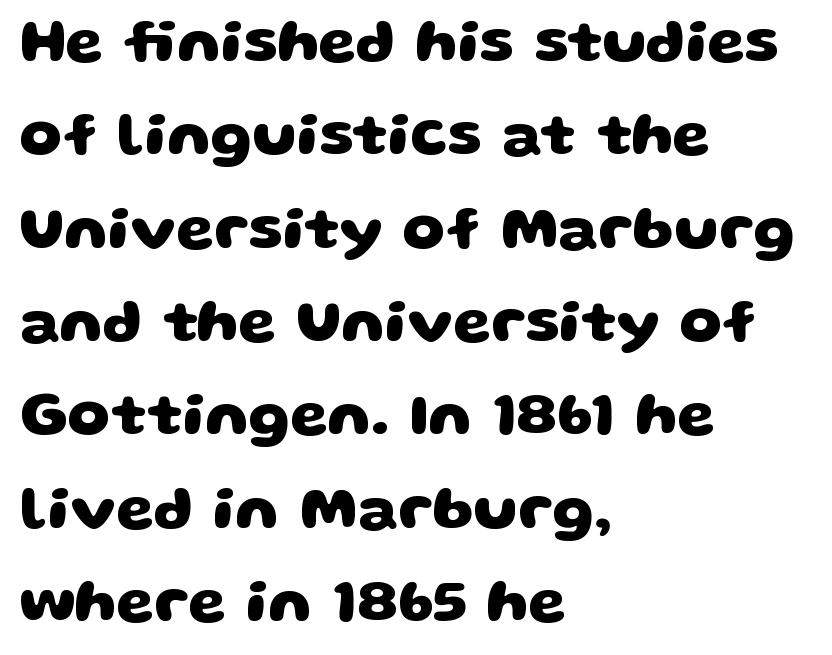
Q: Is the text bold? A: Yes.
Q: Is the typeface a serif or a sans-serif typeface? A: Sans-serif.
Q: Is the text underlined? A: No.
Q: How is the paragraph aligned? A: Left-aligned.
Q: Is the spacing between letters normal or unusually wide? A: Normal.
Q: Is the spacing between lines tight, normal or loose? A: Normal.
Q: Width (condensed, normal, or wide)? A: Wide.
Q: Stroke contrast? A: Low.
Q: x-height? A: Large.
Q: Monospaced? A: No.
